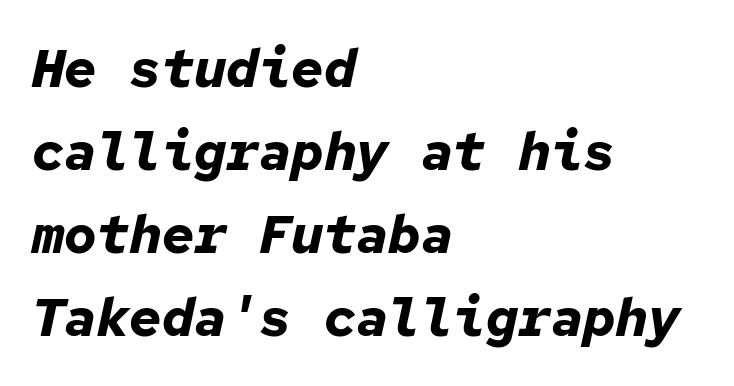
{"italic": "yes", "lean": "right", "slant_degrees": 12, "bold": "yes", "weight": "bold", "width": "normal", "stroke_contrast": "low", "x_height": "medium", "monospaced": "yes", "underline": "no", "align": "left", "line_spacing": "normal", "line_spacing_ratio": 1.54, "letter_spacing": "normal", "letter_spacing_em": 0.0, "glyph_px": 54}
